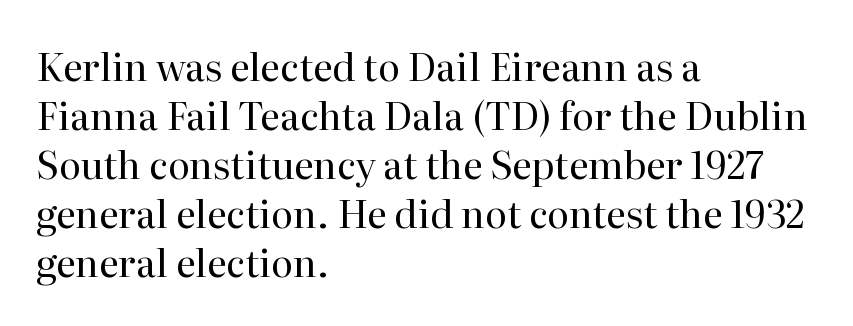
The image shows 38 px regular-weight serif type, upright; set left-aligned, normal line spacing (1.29x), normal letter spacing, not underlined; high stroke contrast and a medium x-height.
